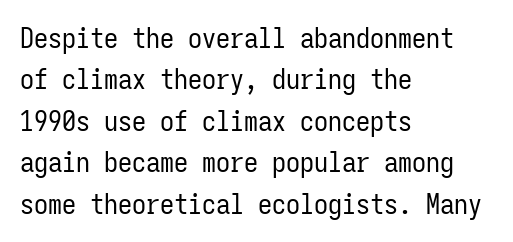
{"serif": "no", "italic": "no", "bold": "no", "weight": "regular", "width": "condensed", "stroke_contrast": "low", "x_height": "medium", "monospaced": "yes", "underline": "no", "align": "left", "line_spacing": "normal", "line_spacing_ratio": 1.48, "letter_spacing": "normal", "letter_spacing_em": 0.0, "glyph_px": 28}
